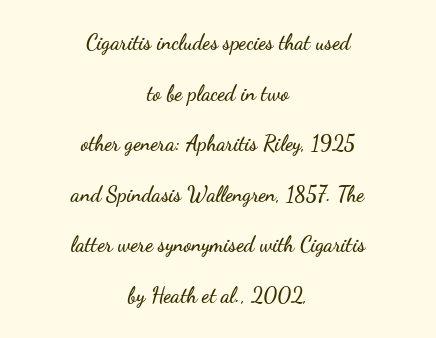
The image shows 21 px text type; set centered, loose line spacing (2.41x), normal letter spacing, not underlined.
